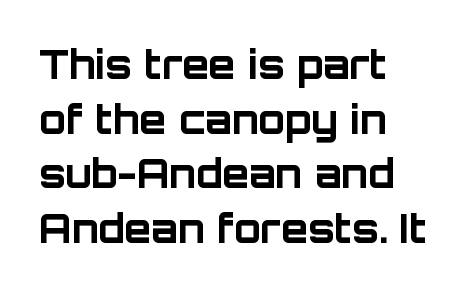
A full-strength bold gives these letters their thick strokes. Is the block centered? No — it sits flush against the left margin. Quick note: underline off. Does the leading feel generous? No, just average. Posture: upright roman.
